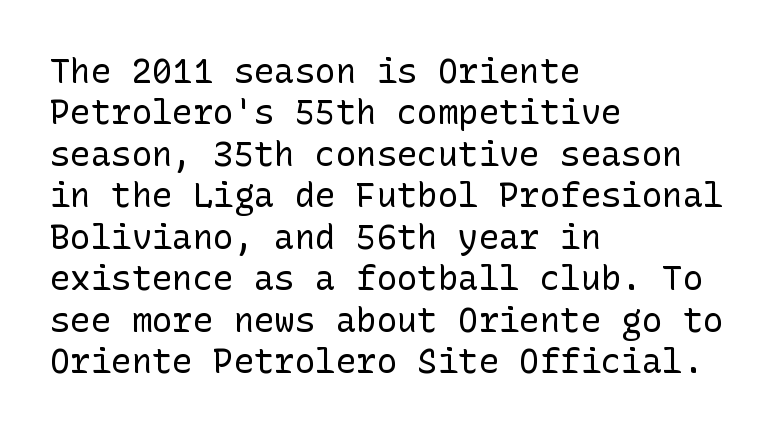
Q: Is the text bold? A: No.
Q: Is the text italic (slanted)? A: No, it is upright.
Q: Is the typeface a serif or a sans-serif typeface? A: Sans-serif.
Q: Is the text underlined? A: No.
Q: How is the paragraph aligned? A: Left-aligned.
Q: Is the spacing between letters normal or unusually wide? A: Normal.
Q: Width (condensed, normal, or wide)? A: Normal.
Q: Stroke contrast? A: Low.
Q: x-height? A: Medium.
